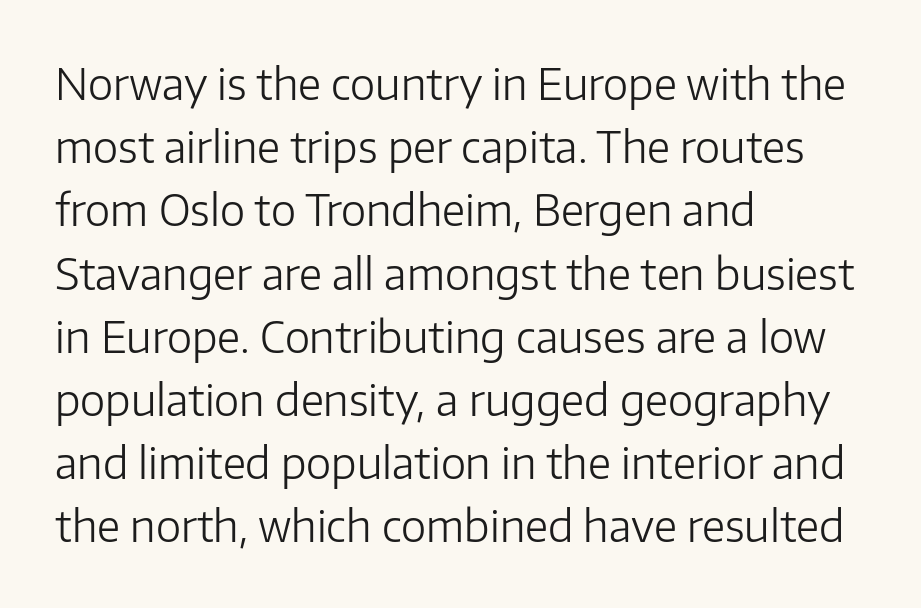
Q: Is the text bold? A: No.
Q: Is the text italic (slanted)? A: No, it is upright.
Q: Is the typeface a serif or a sans-serif typeface? A: Sans-serif.
Q: Is the text underlined? A: No.
Q: How is the paragraph aligned? A: Left-aligned.
Q: Is the spacing between letters normal or unusually wide? A: Normal.
Q: Is the spacing between lines tight, normal or loose? A: Normal.
Q: Width (condensed, normal, or wide)? A: Normal.
Q: Stroke contrast? A: Low.
Q: x-height? A: Medium.
Q: Monospaced? A: No.
